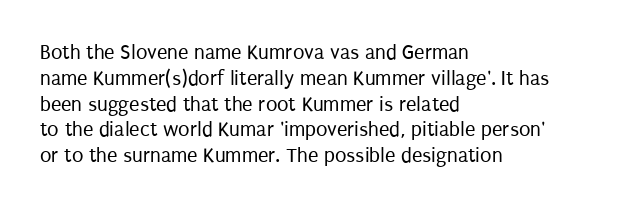
Q: Is the text bold? A: No.
Q: Is the text italic (slanted)? A: No, it is upright.
Q: Is the text underlined? A: No.
Q: How is the paragraph aligned? A: Left-aligned.
Q: Is the spacing between letters normal or unusually wide? A: Normal.
